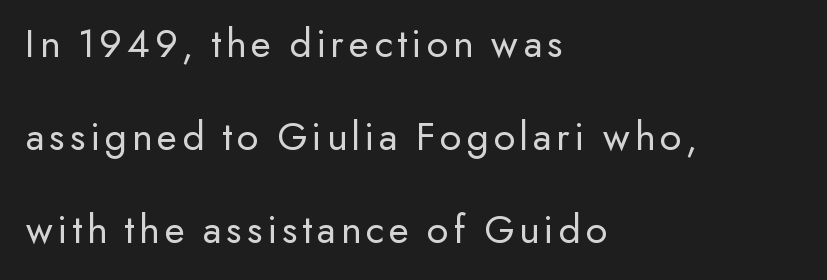
The image shows 42 px regular-weight sans-serif type, upright; set left-aligned, loose line spacing (2.22x), not underlined; low stroke contrast and a small x-height.
